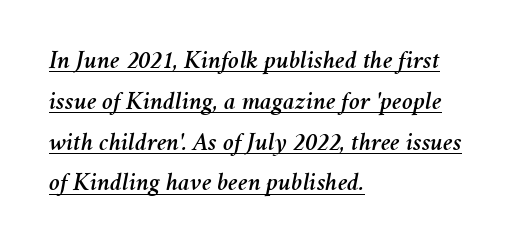
{"italic": "yes", "lean": "right", "slant_degrees": 11, "underline": "yes", "align": "left", "line_spacing": "normal", "line_spacing_ratio": 1.57, "letter_spacing": "normal", "letter_spacing_em": 0.0, "glyph_px": 26}
